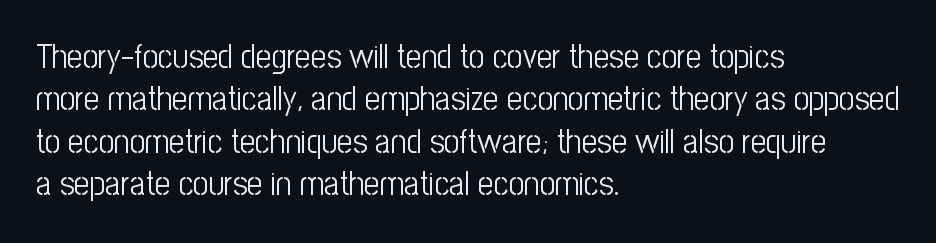
Q: Is the text bold? A: No.
Q: Is the text italic (slanted)? A: No, it is upright.
Q: Is the typeface a serif or a sans-serif typeface? A: Sans-serif.
Q: Is the text underlined? A: No.
Q: How is the paragraph aligned? A: Left-aligned.
Q: Is the spacing between letters normal or unusually wide? A: Normal.
Q: Is the spacing between lines tight, normal or loose? A: Normal.
Q: Width (condensed, normal, or wide)? A: Condensed.
Q: Stroke contrast? A: Low.
Q: x-height? A: Medium.
Q: Monospaced? A: No.
